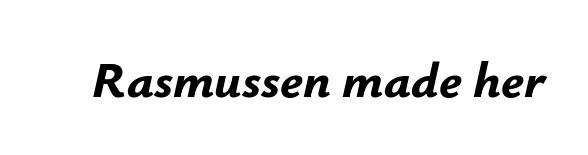
Strokes here are thick enough to call this a true bold. Decoration check: the copy has no underline. The text carries the slant typical of an italic or oblique font. A typesetter would call this zero additional tracking. These lines are rendered in a variable-pitch font.
